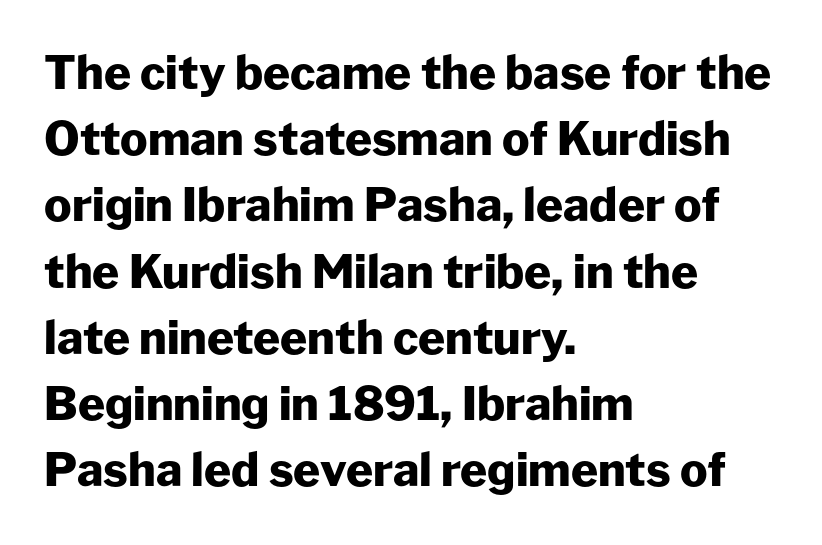
{"serif": "no", "italic": "no", "bold": "yes", "weight": "heavy", "width": "normal", "stroke_contrast": "low", "x_height": "medium", "monospaced": "no", "underline": "no", "align": "left", "line_spacing": "normal", "line_spacing_ratio": 1.44, "letter_spacing": "normal", "letter_spacing_em": 0.0, "glyph_px": 46}
